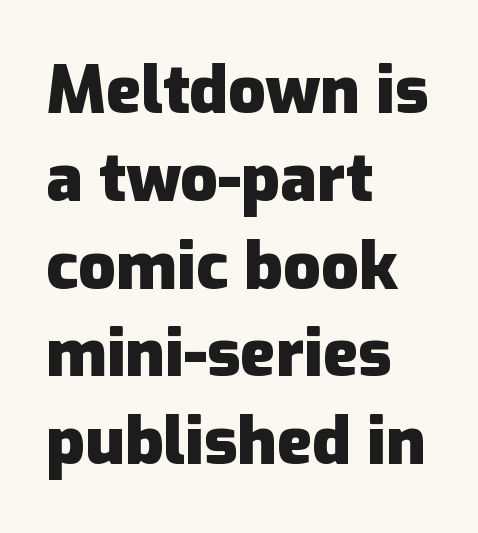
Q: Is the text bold? A: Yes.
Q: Is the text italic (slanted)? A: No, it is upright.
Q: Is the typeface a serif or a sans-serif typeface? A: Sans-serif.
Q: Is the text underlined? A: No.
Q: How is the paragraph aligned? A: Left-aligned.
Q: Is the spacing between letters normal or unusually wide? A: Normal.
Q: Is the spacing between lines tight, normal or loose? A: Normal.
Q: Width (condensed, normal, or wide)? A: Normal.
Q: Stroke contrast? A: Low.
Q: x-height? A: Medium.
Q: Monospaced? A: No.
